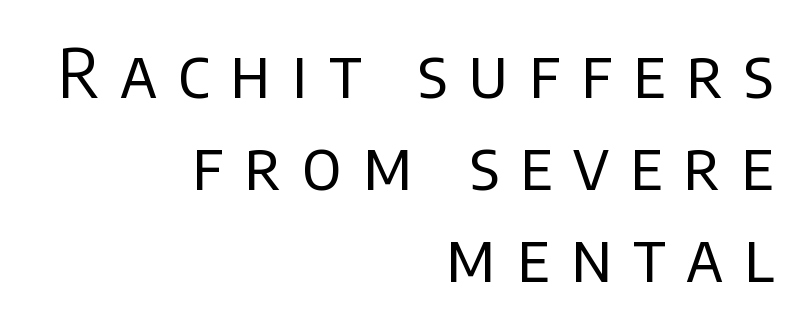
Q: Is the text bold? A: No.
Q: Is the text italic (slanted)? A: No, it is upright.
Q: Is the typeface a serif or a sans-serif typeface? A: Sans-serif.
Q: Is the text underlined? A: No.
Q: How is the paragraph aligned? A: Right-aligned.
Q: Is the spacing between letters normal or unusually wide? A: Unusually wide.
Q: Is the spacing between lines tight, normal or loose? A: Normal.
Q: Width (condensed, normal, or wide)? A: Normal.
Q: Stroke contrast? A: Low.
Q: x-height? A: Large.
Q: Monospaced? A: No.
